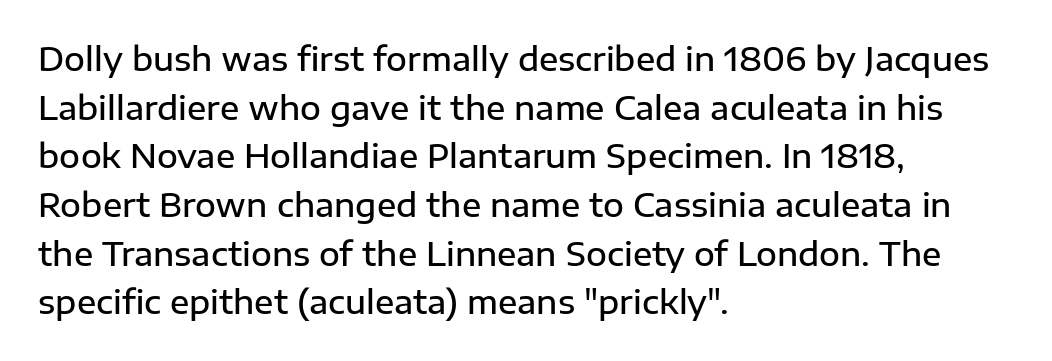
{"serif": "no", "italic": "no", "bold": "semi", "weight": "semibold", "width": "normal", "stroke_contrast": "low", "x_height": "medium", "monospaced": "no", "underline": "no", "align": "left", "line_spacing": "normal", "line_spacing_ratio": 1.52, "letter_spacing": "normal", "letter_spacing_em": 0.0, "glyph_px": 32}
